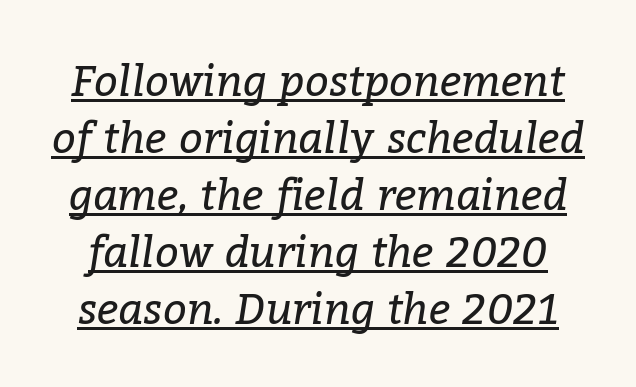
The typography opts for an oblique posture over an upright one. Heaviness? Minimal to ordinary, like unemphasized prose. Has an underline been added? It has. Summary of vertical rhythm: regular, with standard interline spacing.
